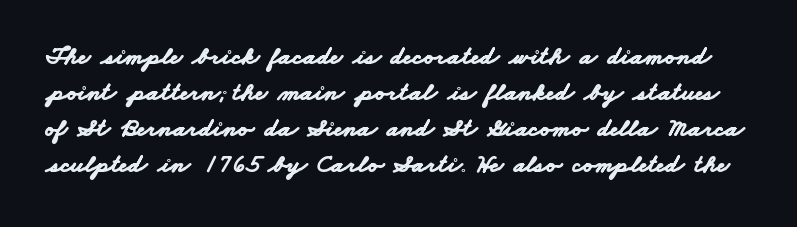
{"bold": "yes", "underline": "no", "line_spacing": "normal", "line_spacing_ratio": 1.38, "letter_spacing": "normal", "letter_spacing_em": 0.0, "glyph_px": 26}
